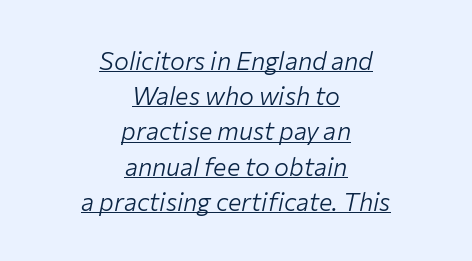
{"italic": "yes", "lean": "right", "slant_degrees": 12, "bold": "no", "underline": "yes", "align": "center", "line_spacing": "normal", "line_spacing_ratio": 1.41, "letter_spacing": "normal", "letter_spacing_em": 0.0, "glyph_px": 25}
